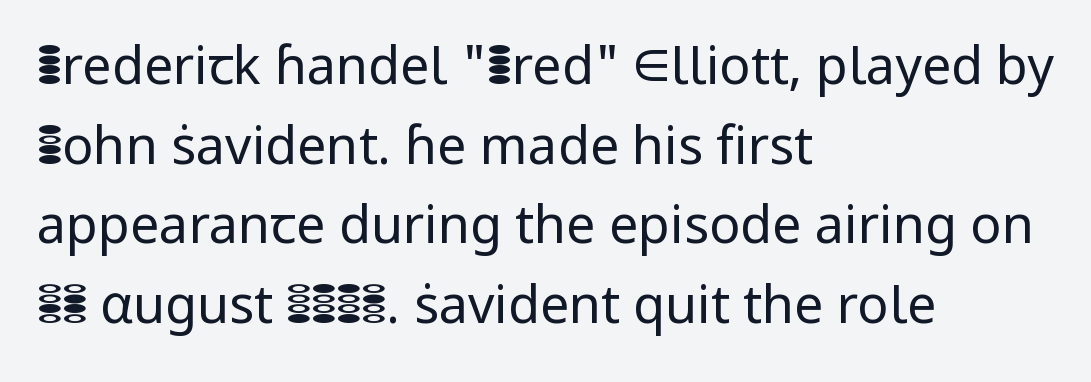
{"serif": "no", "italic": "no", "bold": "no", "weight": "regular", "width": "normal", "stroke_contrast": "low", "x_height": "medium", "monospaced": "no", "underline": "no", "align": "left", "line_spacing": "normal", "line_spacing_ratio": 1.53, "letter_spacing": "normal", "letter_spacing_em": 0.0, "glyph_px": 52}
